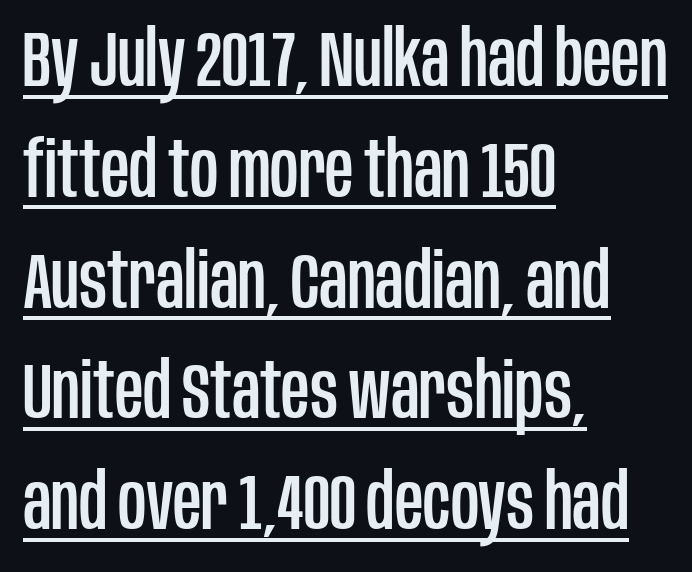
Q: Is the text italic (slanted)? A: No, it is upright.
Q: Is the typeface a serif or a sans-serif typeface? A: Sans-serif.
Q: Is the text underlined? A: Yes.
Q: How is the paragraph aligned? A: Left-aligned.
Q: Is the spacing between letters normal or unusually wide? A: Normal.
Q: Is the spacing between lines tight, normal or loose? A: Normal.
Q: Width (condensed, normal, or wide)? A: Condensed.
Q: Stroke contrast? A: Low.
Q: x-height? A: Large.
Q: Monospaced? A: No.
